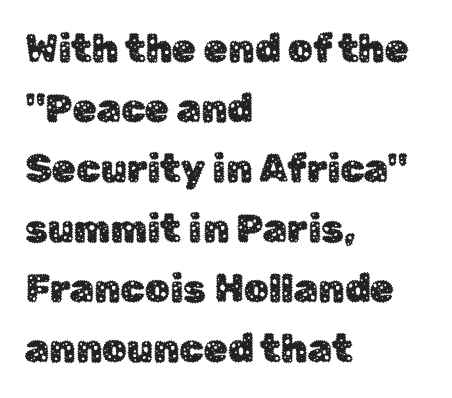
{"serif": "no", "italic": "no", "width": "normal", "stroke_contrast": "low", "x_height": "medium", "monospaced": "no", "underline": "no", "align": "left", "line_spacing": "normal", "line_spacing_ratio": 1.54, "letter_spacing": "normal", "letter_spacing_em": 0.0, "glyph_px": 39}
